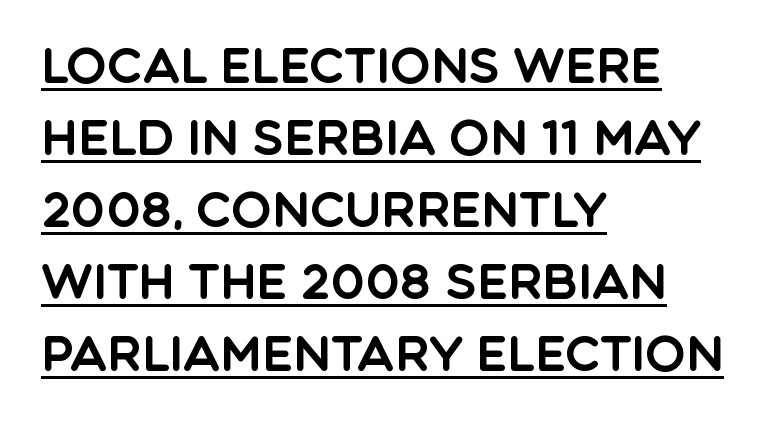
{"serif": "no", "italic": "no", "width": "normal", "x_height": "large", "monospaced": "no", "underline": "yes", "align": "left", "line_spacing": "normal", "line_spacing_ratio": 1.5, "letter_spacing": "normal", "letter_spacing_em": 0.0, "glyph_px": 48}
